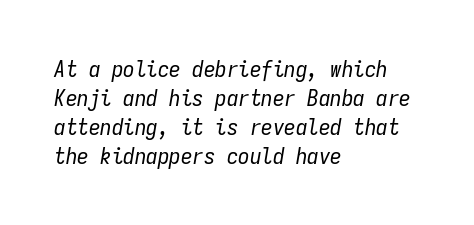
Q: Is the text bold? A: No.
Q: Is the text italic (slanted)? A: Yes, it leans right by about 9 degrees.
Q: Is the text underlined? A: No.
Q: How is the paragraph aligned? A: Left-aligned.
Q: Is the spacing between letters normal or unusually wide? A: Normal.
Q: Is the spacing between lines tight, normal or loose? A: Normal.
